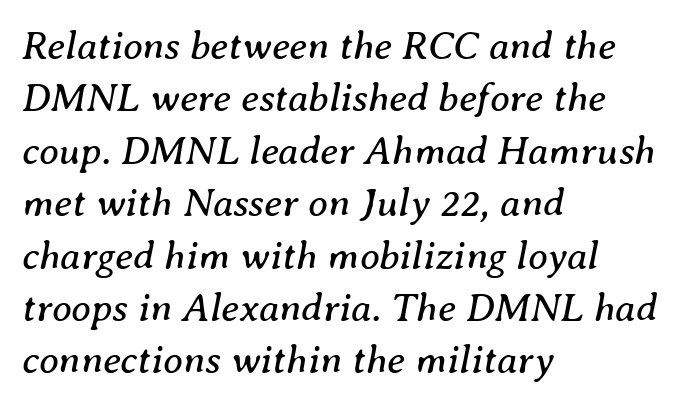
Each row of text sits above clean, open space. An italicized treatment has been applied to the whole sample. Looks like regular typesetting: each glyph gets only the width it needs. Notice how descenders clear the ascenders below comfortably — that's standard leading. Each word holds together tightly as a unit, with standard inter-letter gaps. These glyphs show unthickened strokes, regular width or finer.
